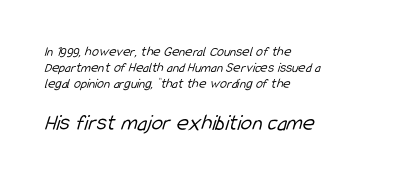
Q: Is the text bold? A: No.
Q: Is the text underlined? A: No.
Q: How is the paragraph aligned? A: Left-aligned.
Q: Is the spacing between letters normal or unusually wide? A: Normal.
Q: Is the spacing between lines tight, normal or loose? A: Tight.
Q: Which block of text is set in a larger size, the first (top) or the second (bottom)? A: The second (bottom) one.
